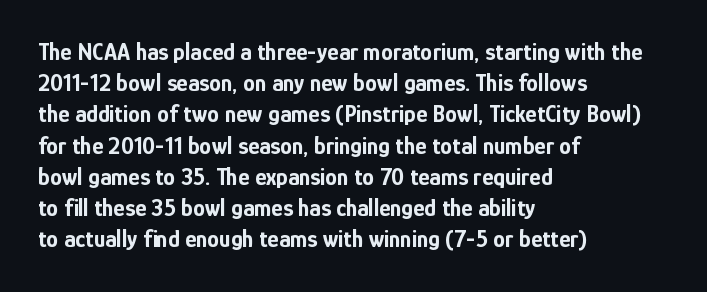
The image shows 24 px bold type, upright; set left-aligned, normal line spacing (1.3x), normal letter spacing, not underlined.
